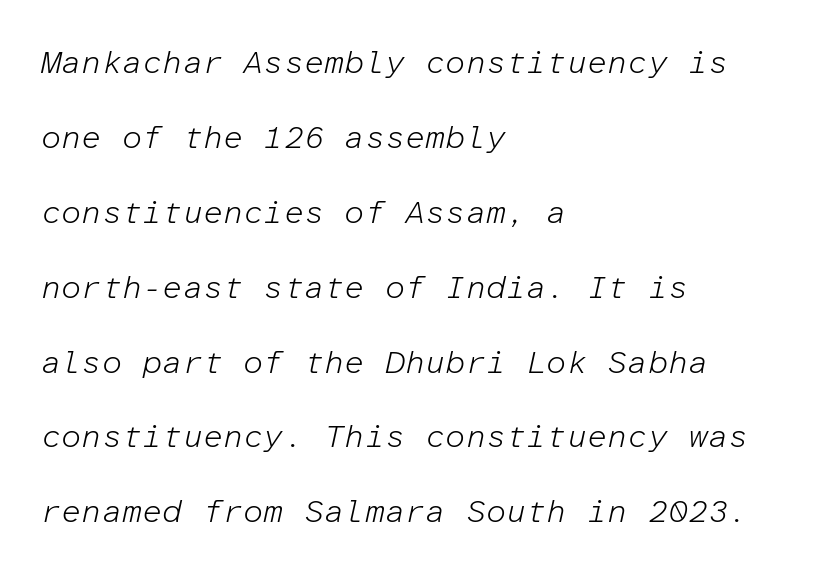
{"italic": "yes", "lean": "right", "slant_degrees": 12, "bold": "no", "weight": "light", "width": "normal", "stroke_contrast": "low", "x_height": "medium", "monospaced": "yes", "underline": "no", "align": "left", "line_spacing": "loose", "line_spacing_ratio": 2.34, "letter_spacing": "normal", "letter_spacing_em": 0.0, "glyph_px": 32}
